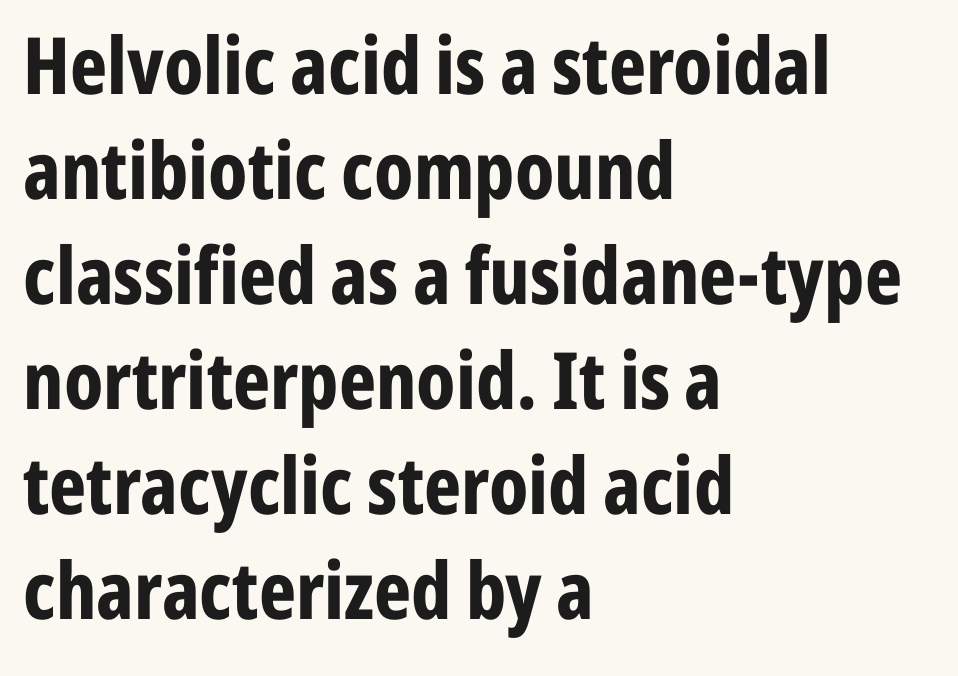
The image shows 79 px bold, condensed sans-serif type, upright; set left-aligned, normal line spacing (1.33x), normal letter spacing, not underlined; low stroke contrast and a medium x-height.
